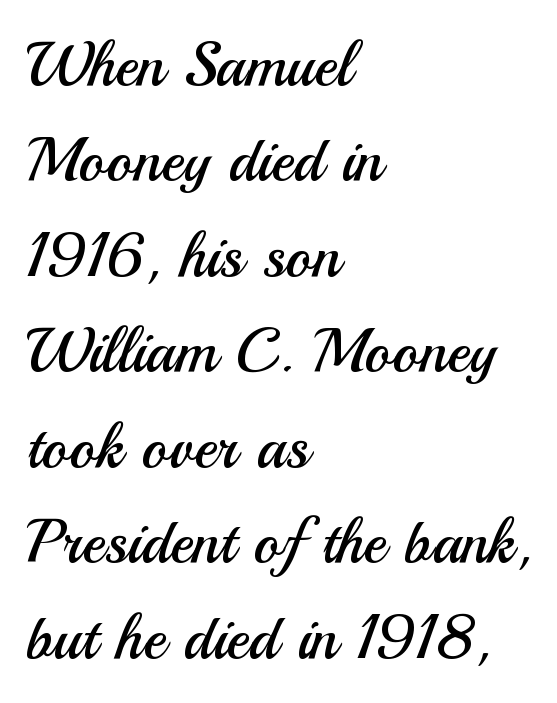
The passage shown is not underscored anywhere. Standard letterfit; no display-style spreading of the glyphs. You can tell from the bare stems that sans-serif type was used. Heft: none added — not bold. How would I describe the line gaps? Plain and ordinary.
